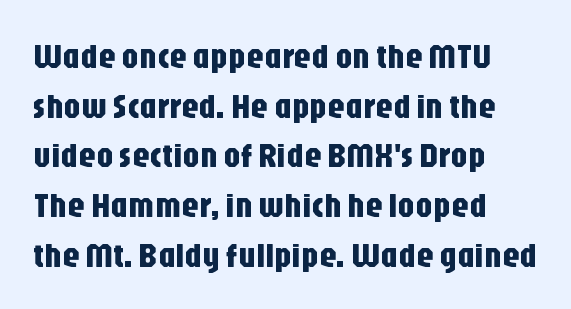
{"serif": "no", "italic": "no", "width": "condensed", "stroke_contrast": "low", "x_height": "large", "monospaced": "no", "underline": "no", "align": "left", "line_spacing": "normal", "line_spacing_ratio": 1.42, "letter_spacing": "normal", "letter_spacing_em": 0.0, "glyph_px": 35}
